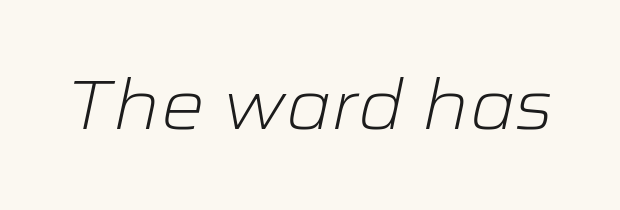
Every character sits at an angle, as italics do. Words appear dense and cohesive because spacing is normal. The words here are not underlined. These glyphs show unthickened strokes, regular width or finer.
